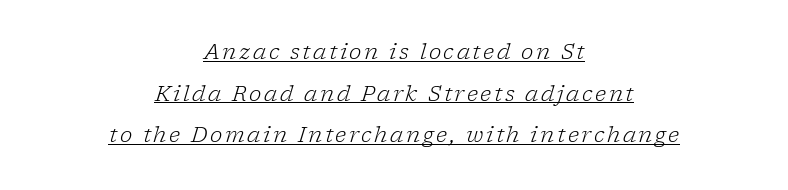
{"italic": "yes", "lean": "right", "slant_degrees": 17, "bold": "no", "underline": "yes", "align": "center", "line_spacing": "loose", "line_spacing_ratio": 1.98, "glyph_px": 21}
